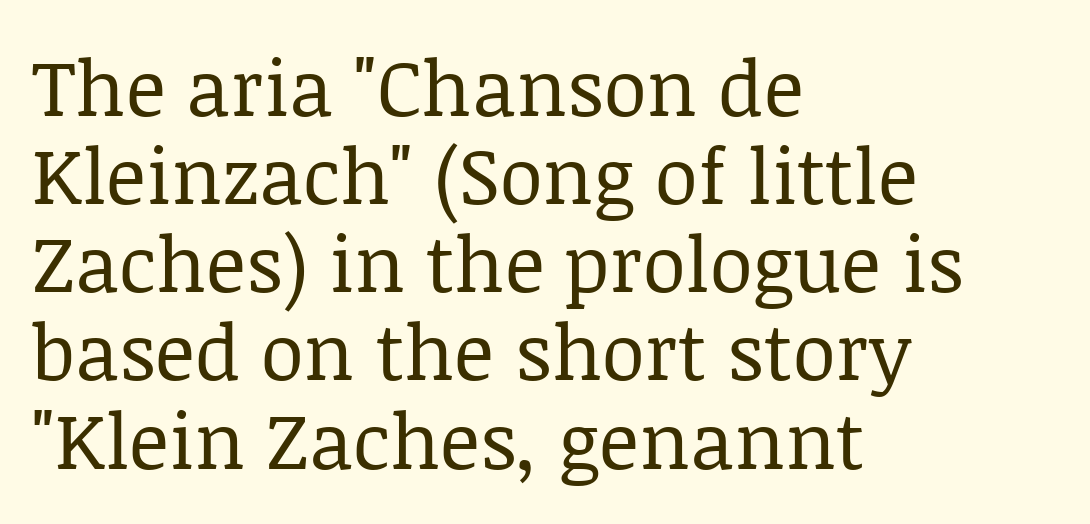
{"serif": "yes", "italic": "no", "bold": "no", "weight": "regular", "width": "normal", "stroke_contrast": "low", "x_height": "large", "monospaced": "no", "underline": "no", "align": "left", "line_spacing": "tight", "line_spacing_ratio": 1.13, "letter_spacing": "normal", "letter_spacing_em": 0.0, "glyph_px": 78}
